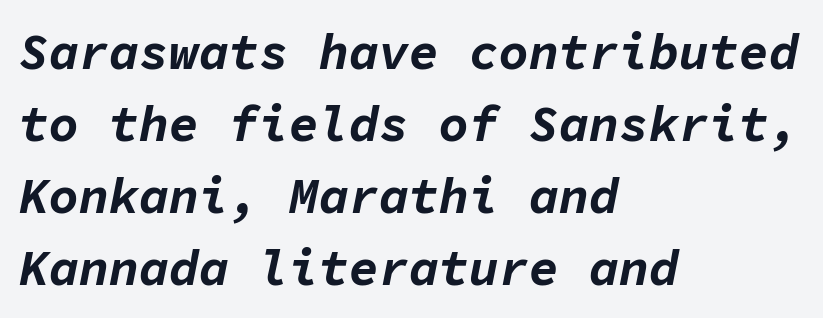
{"italic": "yes", "lean": "right", "slant_degrees": 11, "bold": "yes", "weight": "bold", "width": "normal", "stroke_contrast": "low", "x_height": "medium", "monospaced": "yes", "underline": "no", "align": "left", "line_spacing": "normal", "line_spacing_ratio": 1.44, "letter_spacing": "normal", "letter_spacing_em": 0.0, "glyph_px": 50}
